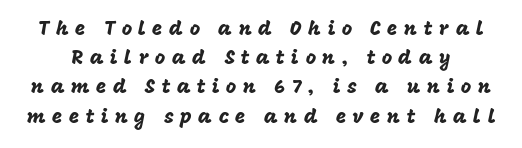
Q: Is the text italic (slanted)? A: Yes.
Q: Is the text underlined? A: No.
Q: Is the spacing between letters normal or unusually wide? A: Unusually wide.
Q: Is the spacing between lines tight, normal or loose? A: Normal.
